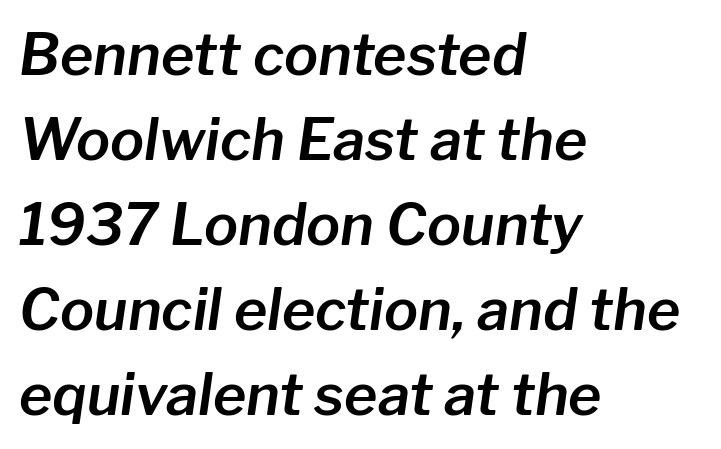
Q: Is the text italic (slanted)? A: Yes, it leans right by about 8 degrees.
Q: Is the text underlined? A: No.
Q: How is the paragraph aligned? A: Left-aligned.
Q: Is the spacing between letters normal or unusually wide? A: Normal.
Q: Is the spacing between lines tight, normal or loose? A: Normal.
Q: Width (condensed, normal, or wide)? A: Normal.
Q: Stroke contrast? A: Low.
Q: x-height? A: Medium.
Q: Monospaced? A: No.
